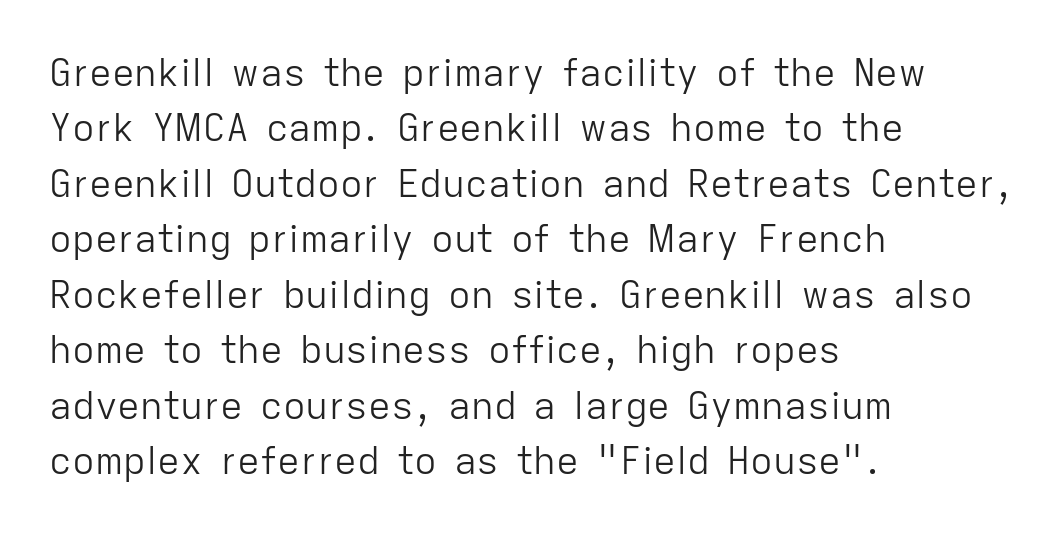
The image shows 38 px light sans-serif type, upright; set left-aligned, normal line spacing (1.46x), normal letter spacing, not underlined; low stroke contrast and a medium x-height.
